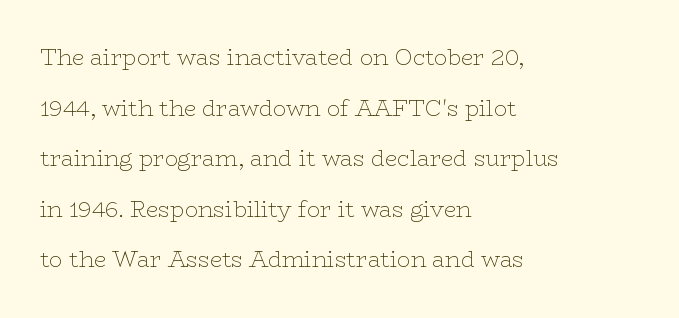
Q: Is the text bold? A: No.
Q: Is the text italic (slanted)? A: No, it is upright.
Q: Is the text underlined? A: No.
Q: How is the paragraph aligned? A: Left-aligned.
Q: Is the spacing between letters normal or unusually wide? A: Normal.
Q: Is the spacing between lines tight, normal or loose? A: Loose.
